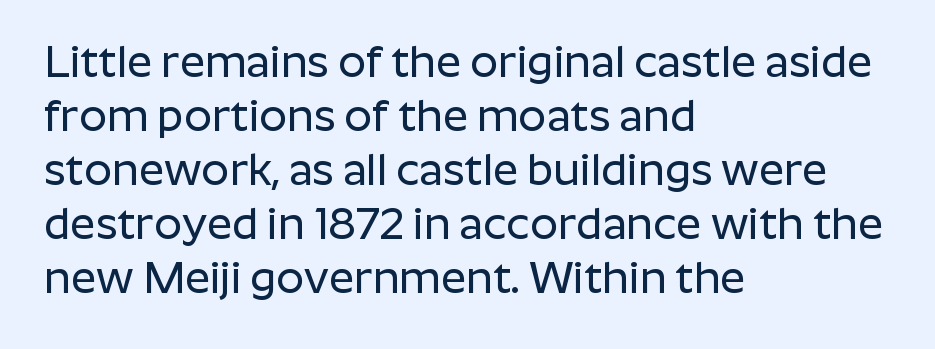
Q: Is the text italic (slanted)? A: No, it is upright.
Q: Is the typeface a serif or a sans-serif typeface? A: Sans-serif.
Q: Is the text underlined? A: No.
Q: How is the paragraph aligned? A: Left-aligned.
Q: Is the spacing between letters normal or unusually wide? A: Normal.
Q: Width (condensed, normal, or wide)? A: Normal.
Q: Stroke contrast? A: Low.
Q: x-height? A: Medium.
Q: Monospaced? A: No.
